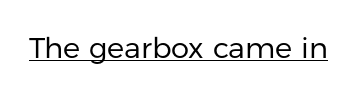
These characters rest on top of a visible drawn line. Ordinary non-slanted type is in use. Is this a heavy cut? Hardly; it is regular or lighter. Here the glyphs are tracked normally, forming tight word shapes.
